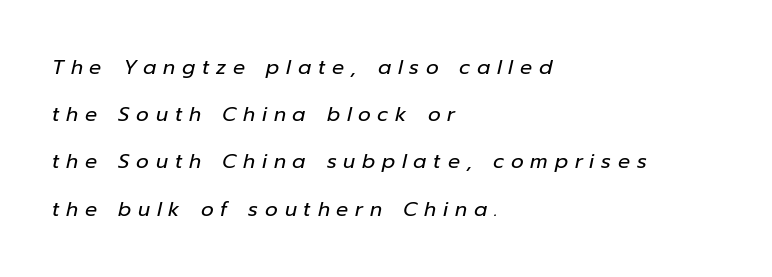
The vertical gap from one line to the next is large. Bare-footed words on every line. Slanted lettering throughout. The letters are spread apart with noticeably loose tracking. The cut favours lightness, reaching ordinary text weight at its darkest.
